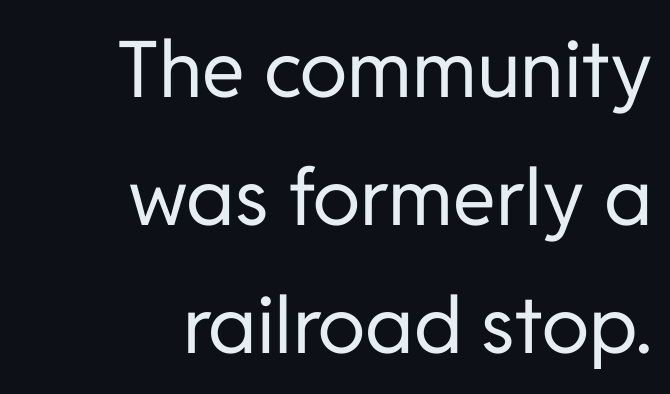
{"serif": "no", "italic": "no", "bold": "no", "weight": "regular", "width": "normal", "stroke_contrast": "low", "x_height": "medium", "monospaced": "no", "underline": "no", "align": "right", "line_spacing": "normal", "line_spacing_ratio": 1.64, "letter_spacing": "normal", "letter_spacing_em": 0.0, "glyph_px": 78}
